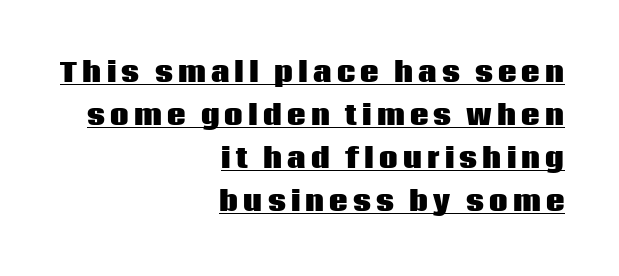
Q: Is the text bold? A: Yes.
Q: Is the text italic (slanted)? A: No, it is upright.
Q: Is the text underlined? A: Yes.
Q: How is the paragraph aligned? A: Right-aligned.
Q: Is the spacing between letters normal or unusually wide? A: Unusually wide.
Q: Is the spacing between lines tight, normal or loose? A: Normal.
